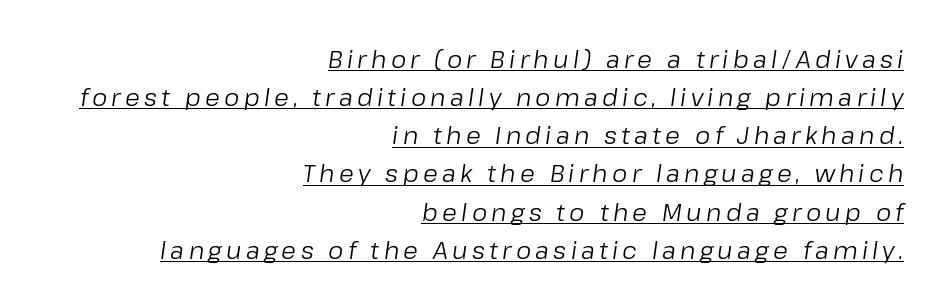
The glyphs look as if they've been sheared to an angle. Line endings align vertically; line beginnings do not. Honestly, the underline is the first thing you notice here. Quick note: interline space is typical. Heft: none added — not bold.
